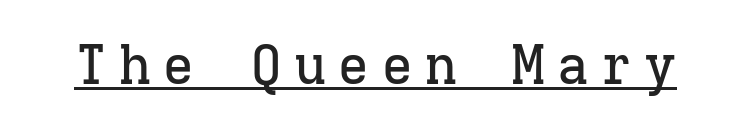
Q: Is the text italic (slanted)? A: No, it is upright.
Q: Is the typeface a serif or a sans-serif typeface? A: Serif.
Q: Is the text underlined? A: Yes.
Q: Is the spacing between letters normal or unusually wide? A: Unusually wide.
Q: Width (condensed, normal, or wide)? A: Normal.
Q: Stroke contrast? A: Low.
Q: x-height? A: Medium.
Q: Monospaced? A: Yes.
